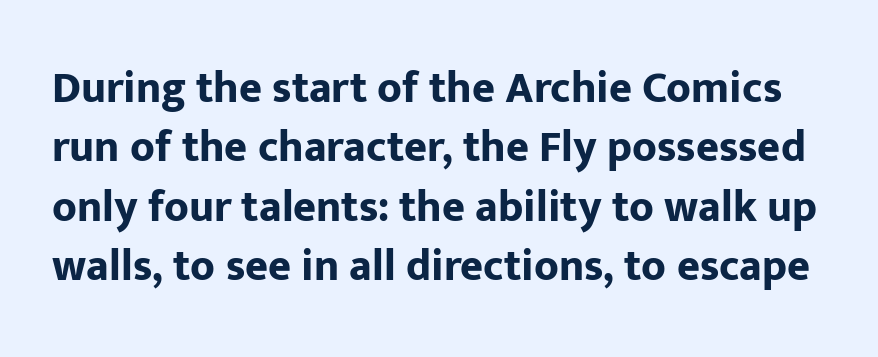
{"serif": "no", "italic": "no", "bold": "yes", "weight": "bold", "width": "normal", "stroke_contrast": "low", "x_height": "medium", "monospaced": "no", "underline": "no", "line_spacing": "normal", "line_spacing_ratio": 1.35, "letter_spacing": "normal", "letter_spacing_em": 0.0, "glyph_px": 44}
